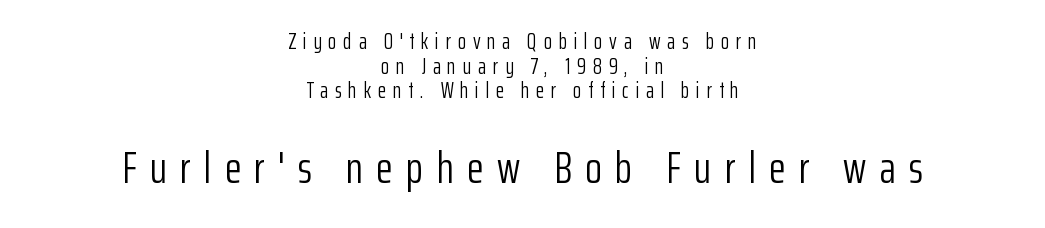
If you drew a line through each stem, it would be perfectly vertical. Very little white space separates one row of letters from the next. The passage shown is typeset with a sans-serif family. Look at the glyph heights: the lower group is clearly the bigger setting. Substantial extra tracking has been applied to these lines.
